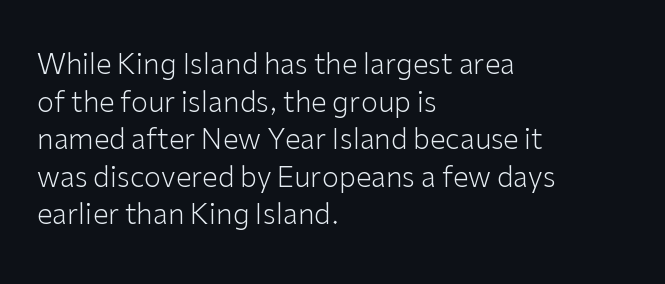
Q: Is the text bold? A: No.
Q: Is the text italic (slanted)? A: No, it is upright.
Q: Is the typeface a serif or a sans-serif typeface? A: Sans-serif.
Q: Is the text underlined? A: No.
Q: How is the paragraph aligned? A: Left-aligned.
Q: Is the spacing between letters normal or unusually wide? A: Normal.
Q: Is the spacing between lines tight, normal or loose? A: Normal.
Q: Width (condensed, normal, or wide)? A: Normal.
Q: Stroke contrast? A: Low.
Q: x-height? A: Medium.
Q: Monospaced? A: No.
